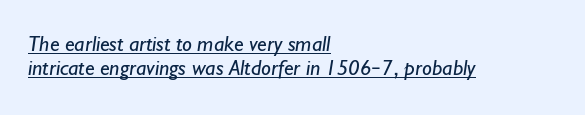
The image shows 22 px text type; set left-aligned, tight line spacing (1.08x), normal letter spacing, underlined.
